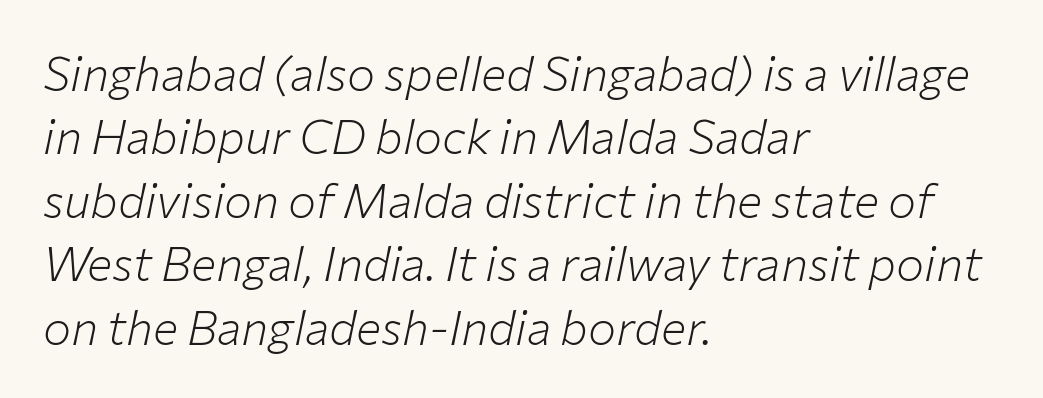
The image shows 47 px light type, italic (leaning right); set left-aligned, normal line spacing (1.35x), normal letter spacing, not underlined; low stroke contrast and a medium x-height.
